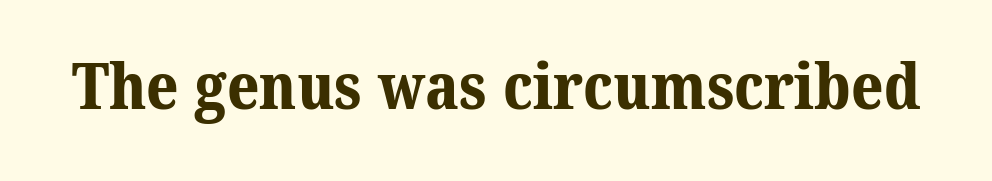
Q: Is the text bold? A: Yes.
Q: Is the typeface a serif or a sans-serif typeface? A: Serif.
Q: Is the text underlined? A: No.
Q: Is the spacing between letters normal or unusually wide? A: Normal.
Q: Width (condensed, normal, or wide)? A: Normal.
Q: Stroke contrast? A: Medium.
Q: x-height? A: Medium.
Q: Monospaced? A: No.
